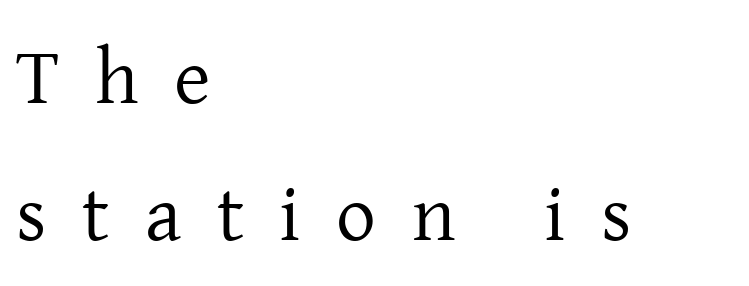
The passage shown is not underscored anywhere. Left-aligned paragraph, ragged on the right. Each letter keeps its own natural width here, so spacing adapts to shape. Ascenders rise straight up at ninety degrees. No heavy texture on the line: the type isn't bold.
